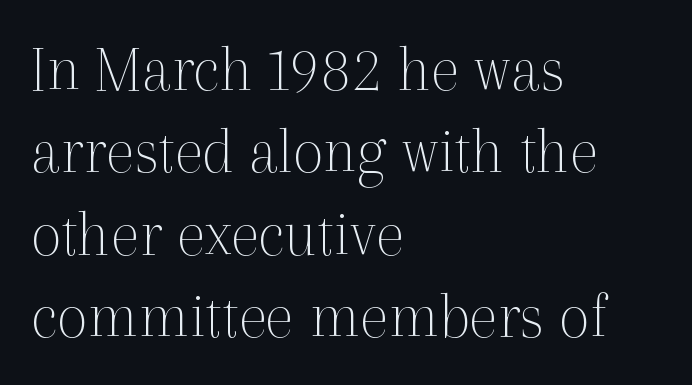
The image shows 67 px thin serif type, upright; set left-aligned, line spacing 1.23x, normal letter spacing, not underlined; a medium x-height.
